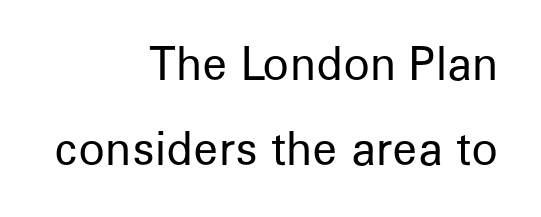
Ordinary non-slanted type is in use. No extra tracking has been applied to these lines. This is not heavy type; no bold has been used. Does the copy run flush right? Yes — the right margin is perfectly even. Each new line begins a long way beneath the previous one.
